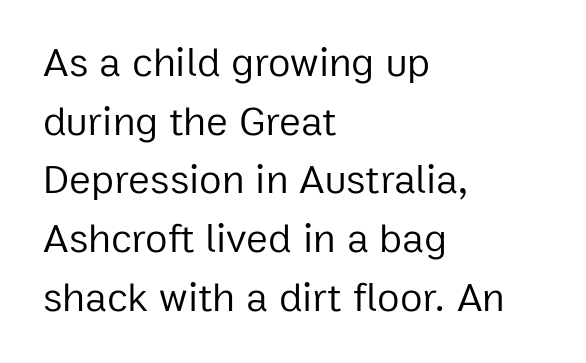
The image shows 41 px regular-weight sans-serif type, upright; set left-aligned, normal line spacing (1.43x), normal letter spacing, not underlined; low stroke contrast and a medium x-height.
